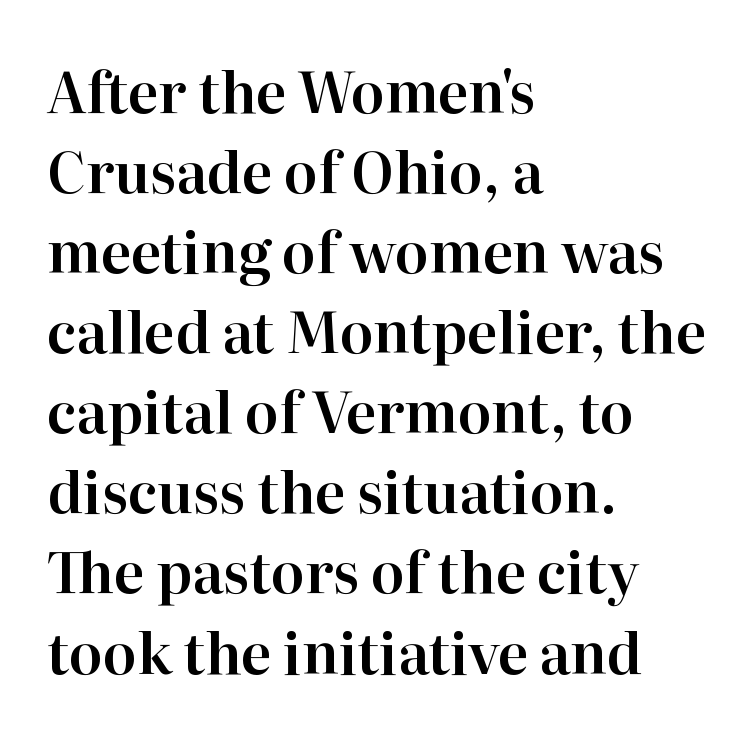
{"serif": "yes", "italic": "no", "width": "normal", "stroke_contrast": "high", "x_height": "medium", "monospaced": "no", "underline": "no", "align": "left", "line_spacing": "normal", "line_spacing_ratio": 1.43, "letter_spacing": "normal", "letter_spacing_em": 0.0, "glyph_px": 56}
